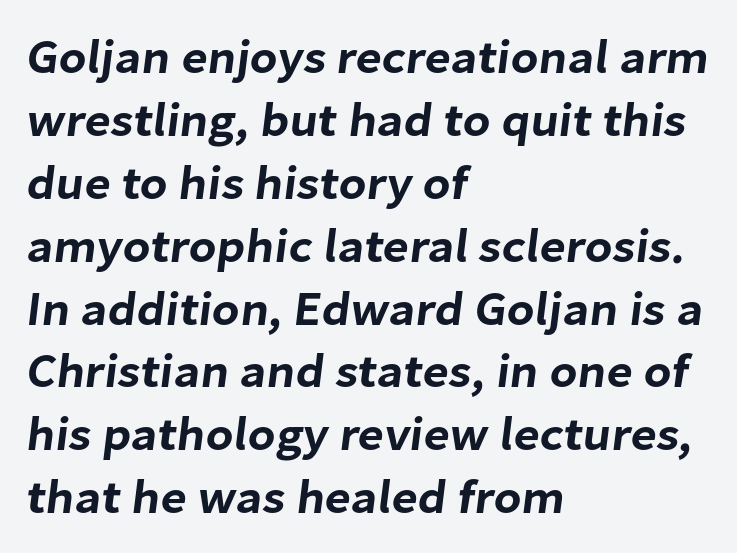
{"serif": "no", "width": "normal", "stroke_contrast": "low", "x_height": "medium", "monospaced": "no", "underline": "no", "align": "left", "line_spacing": "normal", "line_spacing_ratio": 1.31, "letter_spacing": "normal", "letter_spacing_em": 0.0, "glyph_px": 48}
